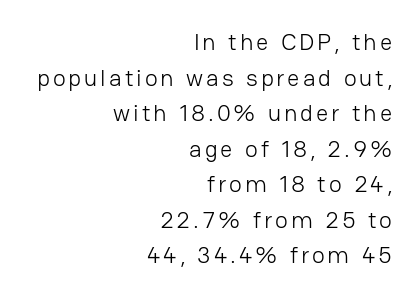
The image shows 24 px text type, upright; set right-aligned, normal line spacing (1.48x), not underlined.
